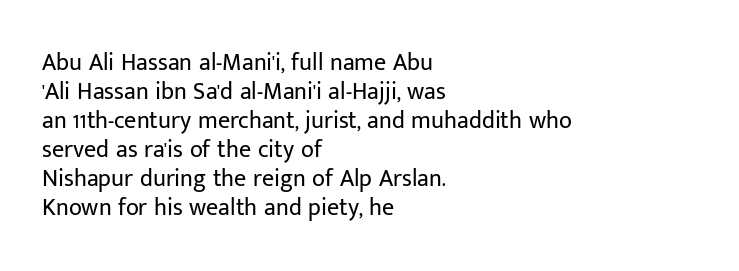
Q: Is the text bold? A: No.
Q: Is the text italic (slanted)? A: No, it is upright.
Q: Is the text underlined? A: No.
Q: How is the paragraph aligned? A: Left-aligned.
Q: Is the spacing between letters normal or unusually wide? A: Normal.
